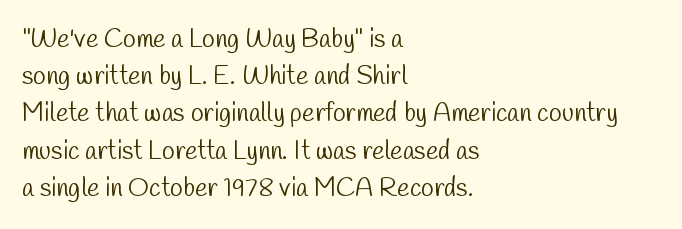
Q: Is the text bold? A: No.
Q: Is the text underlined? A: No.
Q: How is the paragraph aligned? A: Left-aligned.
Q: Is the spacing between letters normal or unusually wide? A: Normal.
Q: Is the spacing between lines tight, normal or loose? A: Normal.
